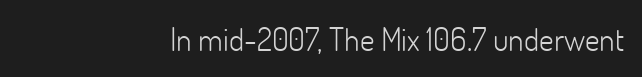
Q: Is the text bold? A: No.
Q: Is the text italic (slanted)? A: No, it is upright.
Q: Is the typeface a serif or a sans-serif typeface? A: Sans-serif.
Q: Is the text underlined? A: No.
Q: Is the spacing between letters normal or unusually wide? A: Normal.
Q: Width (condensed, normal, or wide)? A: Normal.
Q: Stroke contrast? A: Low.
Q: x-height? A: Small.
Q: Monospaced? A: No.
